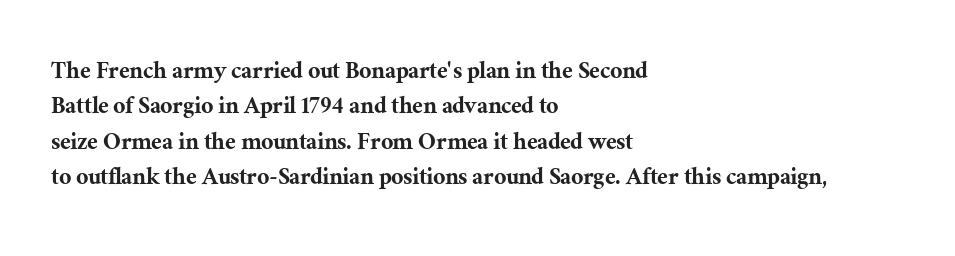
The image shows 27 px text type, upright; set left-aligned, normal line spacing (1.31x), normal letter spacing, not underlined.
